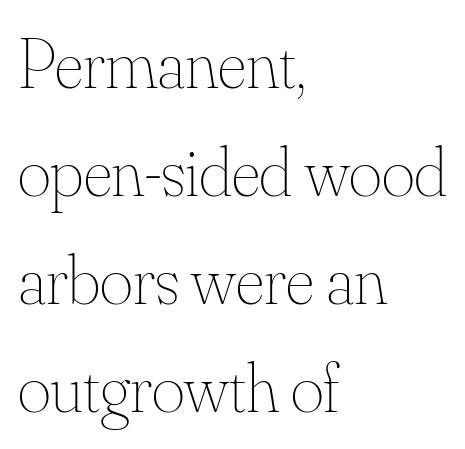
The zone under the glyphs is completely vacant. If you measured baseline to baseline, you'd find a middling distance. The letters sit at their default tracking, neither squeezed nor spread. The setting favours the left margin, as ordinary paragraphs usually do. Each letter keeps its own natural width here, so spacing adapts to shape. Compared with a typical body face, this is equally light or lighter still.
